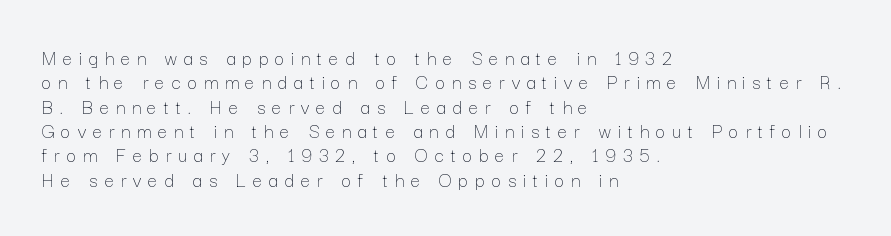
Q: Is the text bold? A: No.
Q: Is the text italic (slanted)? A: No, it is upright.
Q: Is the text underlined? A: No.
Q: How is the paragraph aligned? A: Left-aligned.
Q: Is the spacing between letters normal or unusually wide? A: Unusually wide.
